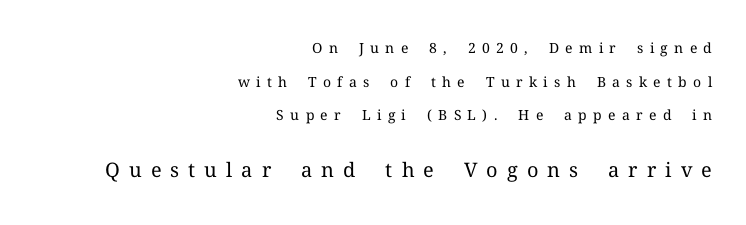
The setting favours the right margin, as signatures and pull-quotes sometimes do. The lettering holds an erect, upright posture throughout. The passage shown stacks its lines with a broad gap. Stroke thickness stays within the range of a standard reading face or lighter.
